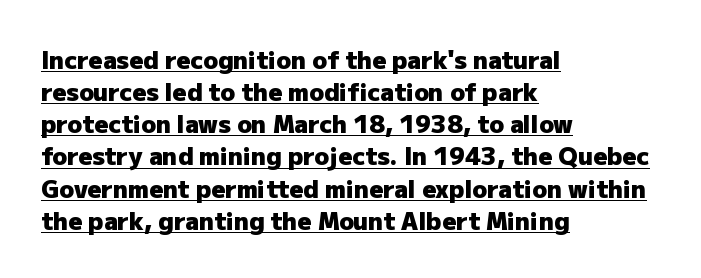
Q: Is the text bold? A: Yes.
Q: Is the text italic (slanted)? A: No, it is upright.
Q: Is the text underlined? A: Yes.
Q: How is the paragraph aligned? A: Left-aligned.
Q: Is the spacing between letters normal or unusually wide? A: Normal.
Q: Is the spacing between lines tight, normal or loose? A: Normal.
